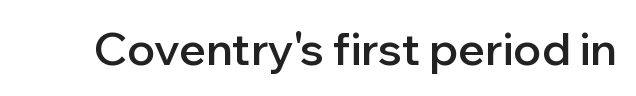
The image shows 45 px semibold sans-serif type, upright; set normal letter spacing, not underlined; low stroke contrast and a medium x-height.
